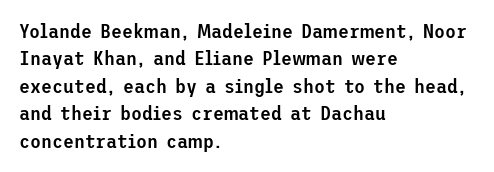
{"italic": "no", "bold": "semi", "underline": "no", "align": "left", "line_spacing": "normal", "line_spacing_ratio": 1.37, "letter_spacing": "normal", "letter_spacing_em": 0.0, "glyph_px": 20}
